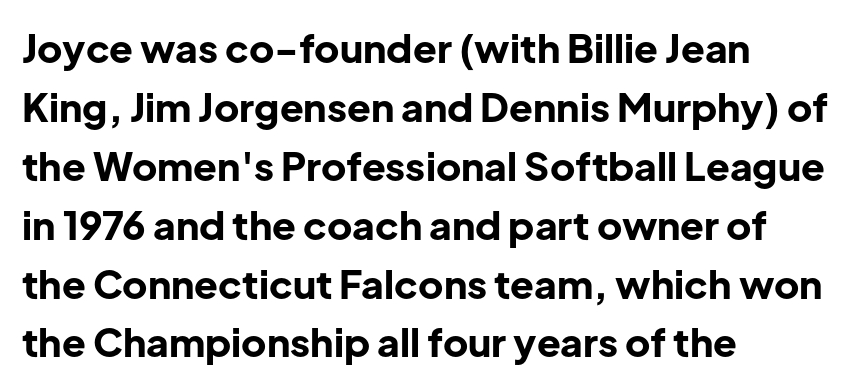
Q: Is the text bold? A: Yes.
Q: Is the text italic (slanted)? A: No, it is upright.
Q: Is the typeface a serif or a sans-serif typeface? A: Sans-serif.
Q: Is the text underlined? A: No.
Q: How is the paragraph aligned? A: Left-aligned.
Q: Is the spacing between letters normal or unusually wide? A: Normal.
Q: Is the spacing between lines tight, normal or loose? A: Normal.
Q: Width (condensed, normal, or wide)? A: Normal.
Q: Stroke contrast? A: Low.
Q: x-height? A: Medium.
Q: Monospaced? A: No.
